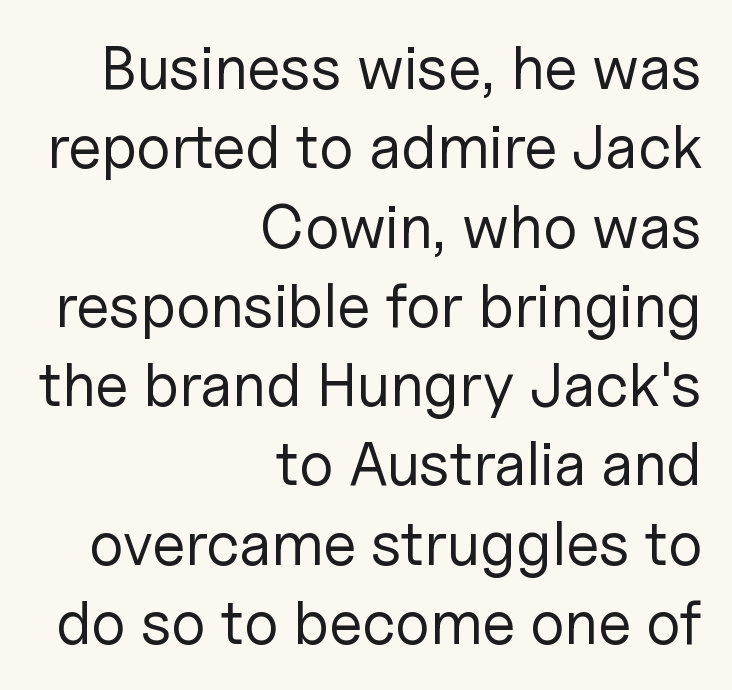
The image shows 61 px regular-weight sans-serif type, upright; set right-aligned, normal line spacing (1.3x), normal letter spacing, not underlined; low stroke contrast and a medium x-height.
